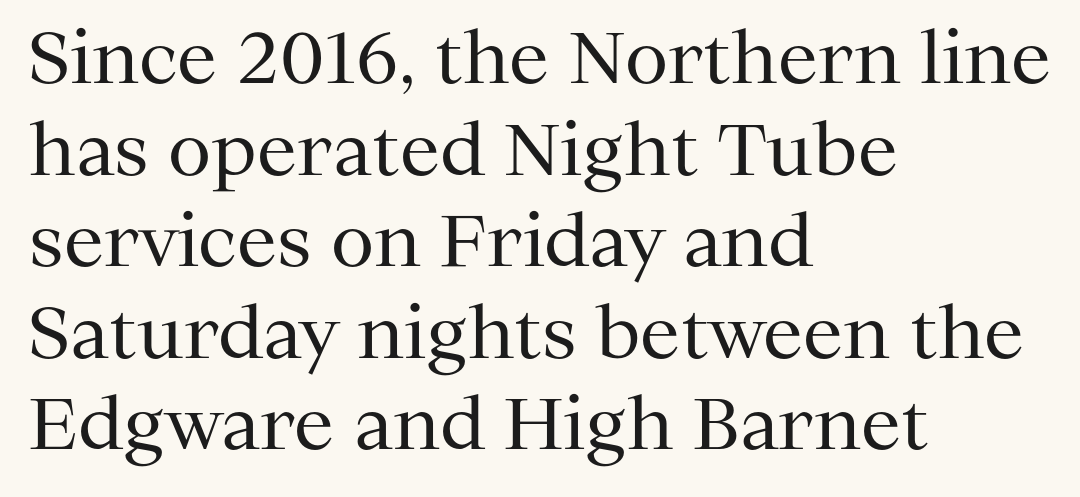
{"serif": "yes", "italic": "no", "bold": "no", "weight": "regular", "width": "normal", "stroke_contrast": "medium", "x_height": "medium", "monospaced": "no", "underline": "no", "align": "left", "line_spacing": "normal", "line_spacing_ratio": 1.29, "letter_spacing": "normal", "letter_spacing_em": 0.0, "glyph_px": 71}
